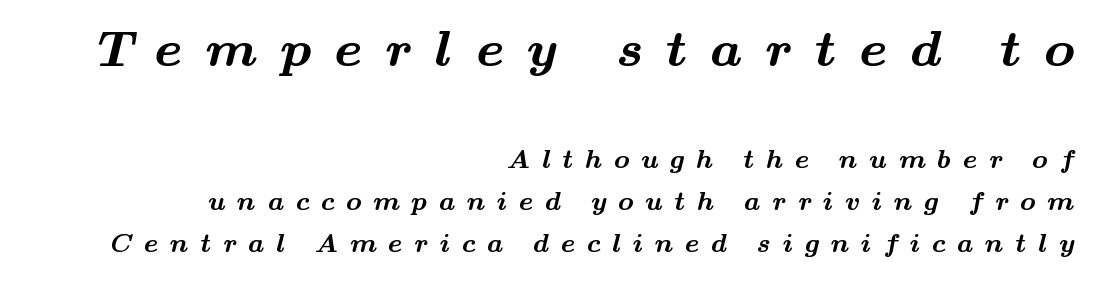
Q: Is the text bold? A: Yes.
Q: Is the typeface a serif or a sans-serif typeface? A: Serif.
Q: Is the text underlined? A: No.
Q: How is the paragraph aligned? A: Right-aligned.
Q: Is the spacing between letters normal or unusually wide? A: Unusually wide.
Q: Is the spacing between lines tight, normal or loose? A: Normal.
Q: Which block of text is set in a larger size, the first (top) or the second (bottom)? A: The first (top) one.
Q: Width (condensed, normal, or wide)? A: Wide.
Q: Stroke contrast? A: Medium.
Q: x-height? A: Small.
Q: Monospaced? A: No.
